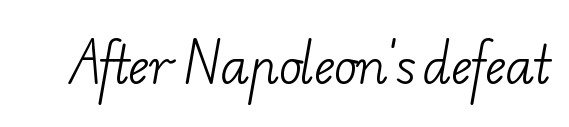
Q: Is the text bold? A: No.
Q: Is the typeface a serif or a sans-serif typeface? A: Serif.
Q: Is the text underlined? A: No.
Q: Is the spacing between letters normal or unusually wide? A: Normal.
Q: Width (condensed, normal, or wide)? A: Wide.
Q: Stroke contrast? A: Low.
Q: x-height? A: Small.
Q: Monospaced? A: No.
